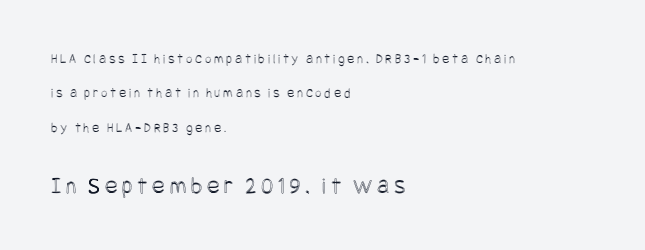
The image shows 24 px text type, upright; set left-aligned, loose line spacing (2.45x), not underlined; the second (bottom) block is 1.71x larger.
